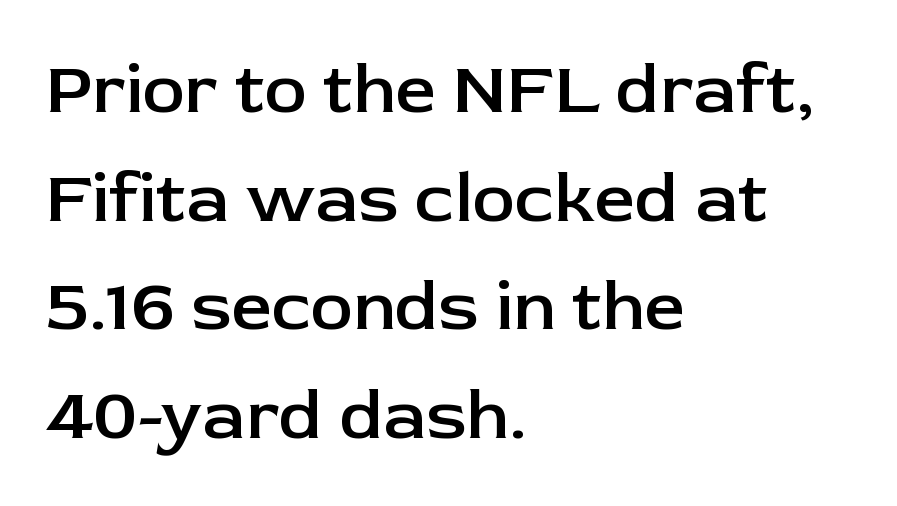
{"serif": "no", "italic": "no", "bold": "semi", "weight": "semibold", "width": "normal", "stroke_contrast": "low", "x_height": "medium", "monospaced": "no", "underline": "no", "align": "left", "line_spacing": "normal", "line_spacing_ratio": 1.53, "letter_spacing": "normal", "letter_spacing_em": 0.0, "glyph_px": 71}
